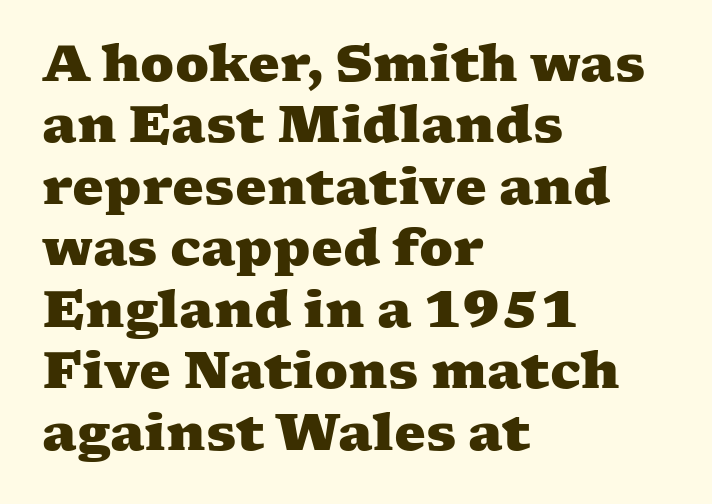
Q: Is the text bold? A: Yes.
Q: Is the typeface a serif or a sans-serif typeface? A: Serif.
Q: Is the text underlined? A: No.
Q: How is the paragraph aligned? A: Left-aligned.
Q: Is the spacing between letters normal or unusually wide? A: Normal.
Q: Width (condensed, normal, or wide)? A: Wide.
Q: Stroke contrast? A: Medium.
Q: x-height? A: Medium.
Q: Monospaced? A: No.
